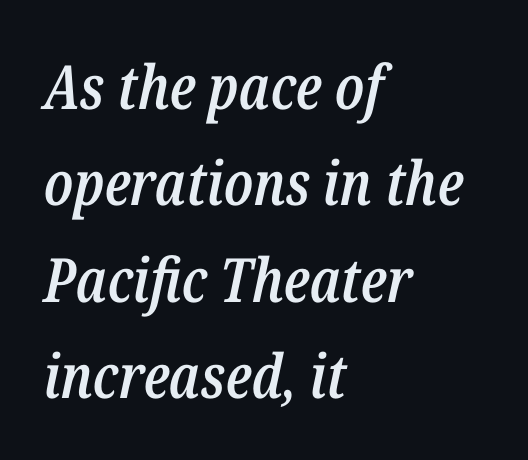
The image shows 61 px semibold, condensed type, italic (leaning right); set left-aligned, normal line spacing (1.58x), normal letter spacing, not underlined; low stroke contrast and a medium x-height.
